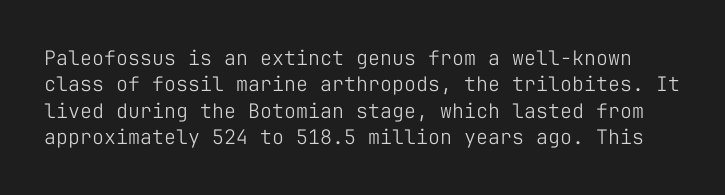
The image shows 20 px text type, upright; set normal line spacing (1.32x), normal letter spacing, not underlined.
